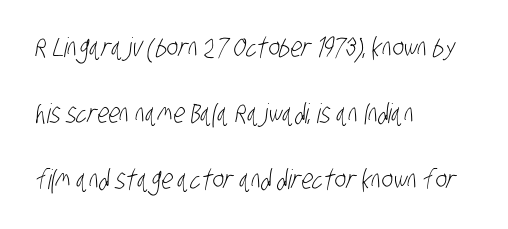
{"bold": "no", "underline": "no", "align": "left", "line_spacing": "loose", "line_spacing_ratio": 2.45, "letter_spacing": "normal", "letter_spacing_em": 0.0, "glyph_px": 27}
